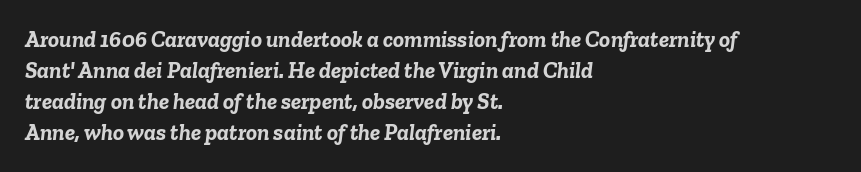
These lines sit exactly where default settings would place them. A dark, heavy texture on the line: the type is bold. Letters rest on an invisible, unmarked baseline. The rendering anchors every line to the left-hand side.
